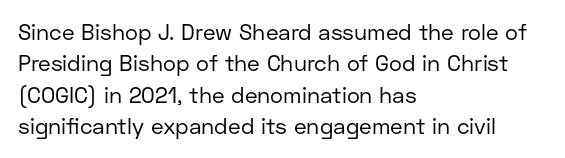
{"italic": "no", "bold": "no", "underline": "no", "align": "left", "line_spacing": "normal", "line_spacing_ratio": 1.43, "letter_spacing": "normal", "letter_spacing_em": 0.0, "glyph_px": 22}
